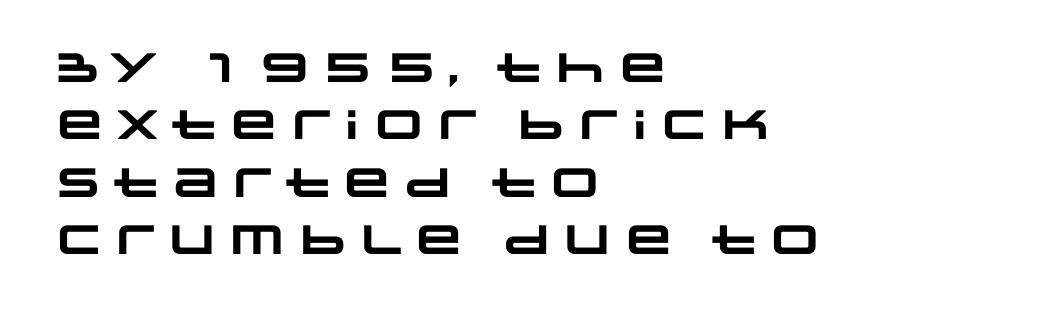
Q: Is the text bold? A: Yes.
Q: Is the typeface a serif or a sans-serif typeface? A: Sans-serif.
Q: Is the text underlined? A: No.
Q: How is the paragraph aligned? A: Left-aligned.
Q: Is the spacing between letters normal or unusually wide? A: Normal.
Q: Is the spacing between lines tight, normal or loose? A: Normal.
Q: Width (condensed, normal, or wide)? A: Wide.
Q: Stroke contrast? A: Low.
Q: x-height? A: Large.
Q: Monospaced? A: No.
